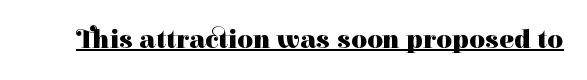
Q: Is the text bold? A: Yes.
Q: Is the text italic (slanted)? A: No, it is upright.
Q: Is the text underlined? A: Yes.
Q: Is the spacing between letters normal or unusually wide? A: Normal.
